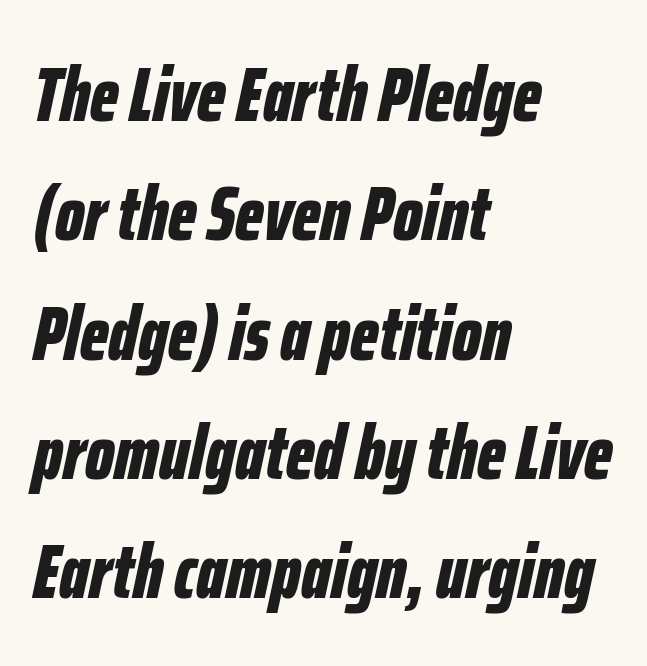
{"italic": "yes", "lean": "right", "slant_degrees": 12, "bold": "yes", "weight": "bold", "width": "condensed", "stroke_contrast": "low", "x_height": "medium", "monospaced": "no", "underline": "no", "align": "left", "line_spacing": "normal", "line_spacing_ratio": 1.55, "letter_spacing": "normal", "letter_spacing_em": 0.0, "glyph_px": 77}
